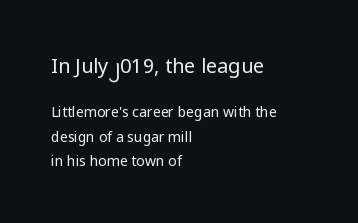
Stems and bowls with no extra thickness — not bold. Reading down the block, your eye returns to a fixed left position each line. Words appear dense and cohesive because spacing is normal. Rendered with straight, roman letterforms.
